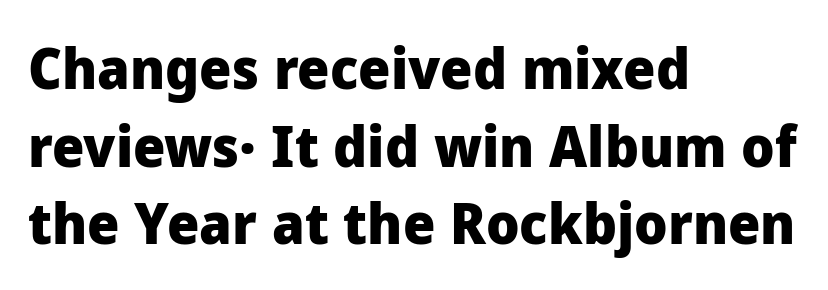
Compared with a centered layout, this one pins lines to the left instead. Compared with an ordinary text face, these strokes are far heavier — a full bold. Look at the bottom of the vertical strokes: they stop flat, with no serifs. The face used here is proportionally spaced, like ordinary book or web type. Is there any slant? The stems are plumb.
